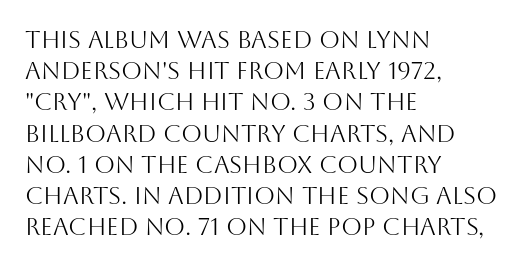
Q: Is the text bold? A: No.
Q: Is the text italic (slanted)? A: No, it is upright.
Q: Is the text underlined? A: No.
Q: How is the paragraph aligned? A: Left-aligned.
Q: Is the spacing between letters normal or unusually wide? A: Normal.
Q: Is the spacing between lines tight, normal or loose? A: Normal.
